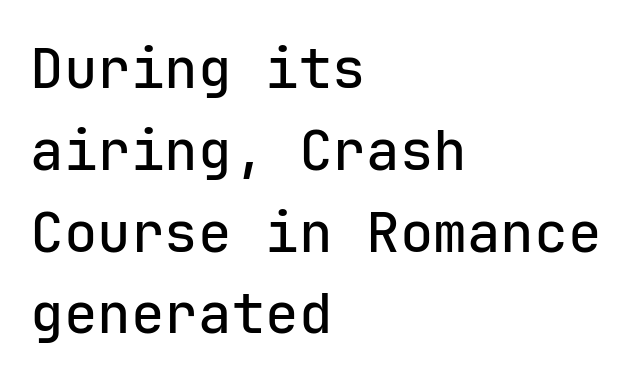
Spacing between characters is what you'd get straight out of the box. A typesetter would mark this as roman, not italic. Caption: multi-line text, flush left, ragged right. You can tell from the bare stems that sans-serif type was used.
